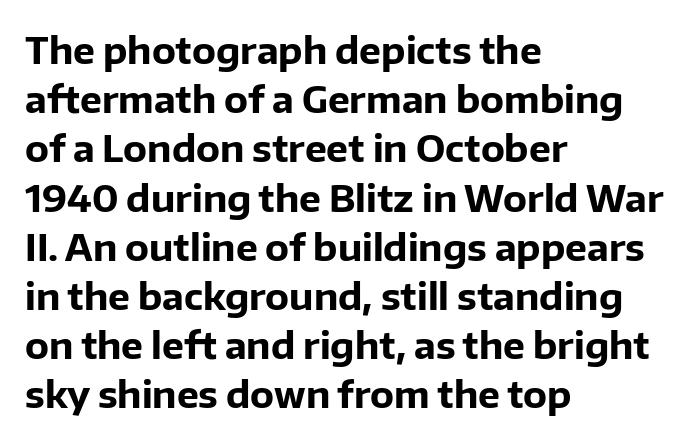
No italicization has been applied; the sample stays upright. What kind of face is this? One without serifs — a sans. Each glyph is drawn with heavy, bold strokes. Baseline-to-baseline distance is the conventional proportion of letter height. The zone under the glyphs is completely vacant.
